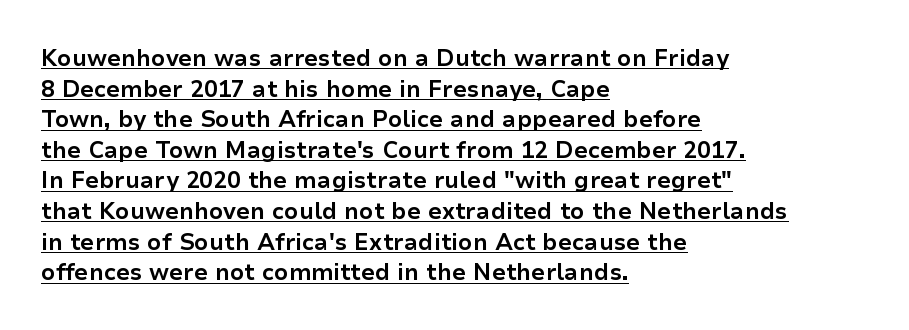
Is there any slant? The stems are plumb. The rendered words wear a rule along their underside. Nobody touched the tracking dial on this one. Horizontally, the lines are justified to the leading edge only. Thick stems and heavy bowls — unmistakably bold. Rows of type keep a routine distance in the vertical direction.
